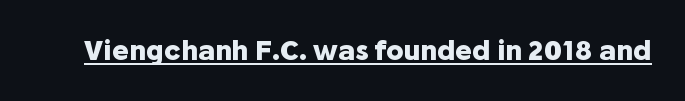
{"italic": "no", "bold": "yes", "underline": "yes", "letter_spacing": "normal", "letter_spacing_em": 0.0, "glyph_px": 26}
